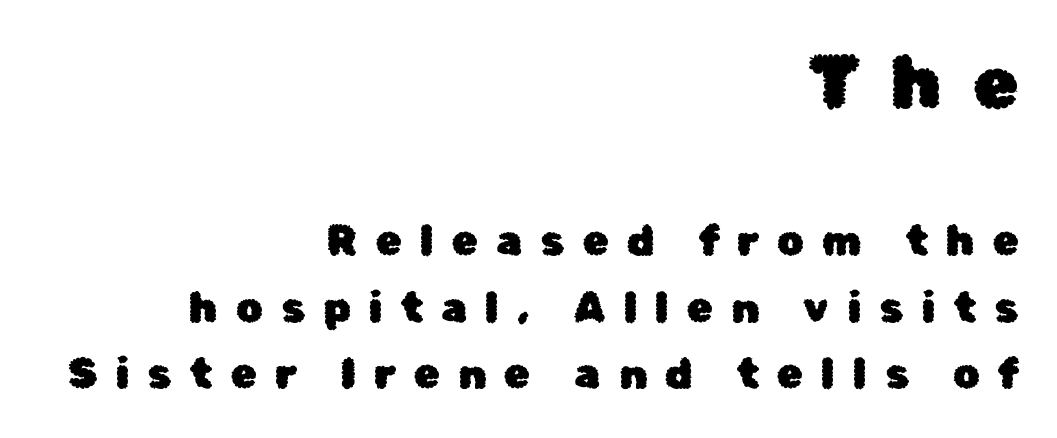
{"serif": "no", "italic": "no", "width": "normal", "stroke_contrast": "low", "x_height": "medium", "monospaced": "no", "underline": "no", "align": "right", "line_spacing": "normal", "line_spacing_ratio": 1.59, "letter_spacing": "wide", "letter_spacing_em": 0.43, "larger_block": "first", "size_ratio": 1.76, "glyph_px": 74}
